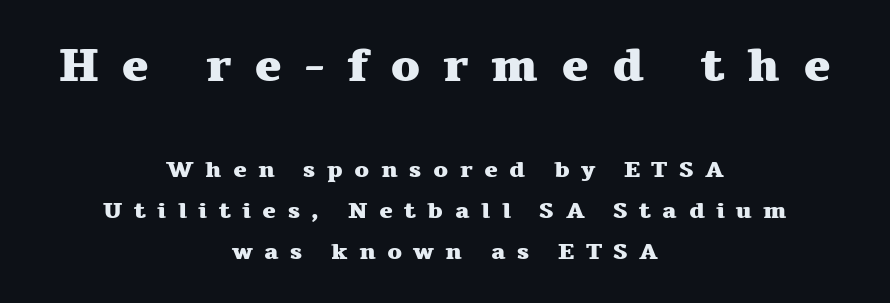
Q: Is the text bold? A: Yes.
Q: Is the text italic (slanted)? A: No, it is upright.
Q: Is the typeface a serif or a sans-serif typeface? A: Serif.
Q: Is the text underlined? A: No.
Q: How is the paragraph aligned? A: Centered.
Q: Is the spacing between letters normal or unusually wide? A: Unusually wide.
Q: Which block of text is set in a larger size, the first (top) or the second (bottom)? A: The first (top) one.
Q: Width (condensed, normal, or wide)? A: Wide.
Q: Stroke contrast? A: Medium.
Q: x-height? A: Medium.
Q: Monospaced? A: No.
